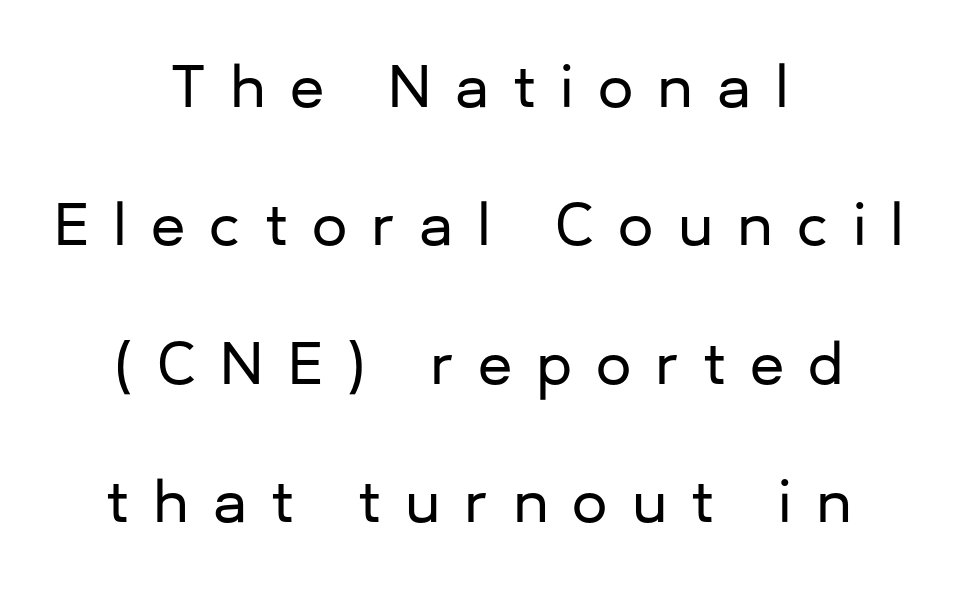
{"serif": "no", "italic": "no", "width": "normal", "stroke_contrast": "low", "x_height": "medium", "monospaced": "no", "underline": "no", "align": "center", "line_spacing": "loose", "line_spacing_ratio": 2.47, "letter_spacing": "wide", "letter_spacing_em": 0.43, "glyph_px": 56}
